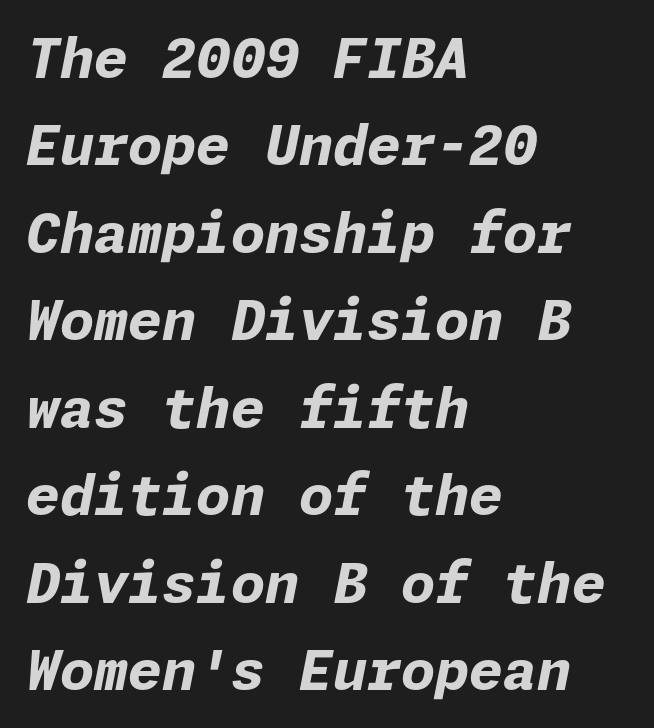
{"italic": "yes", "lean": "right", "slant_degrees": 11, "bold": "yes", "weight": "bold", "width": "normal", "stroke_contrast": "low", "x_height": "medium", "underline": "no", "align": "left", "line_spacing": "normal", "line_spacing_ratio": 1.59, "letter_spacing": "normal", "letter_spacing_em": 0.0, "glyph_px": 55}
